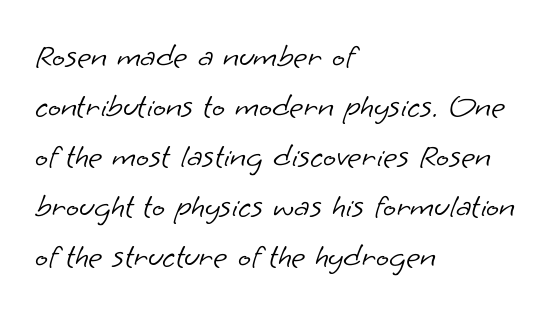
This sample is left-justified, so line endings fall wherever the words run out. The space directly below the letters is spotless. If you measured baseline to baseline, you'd find a middling distance. Tracking value appears to be zero — textbook default spacing.
